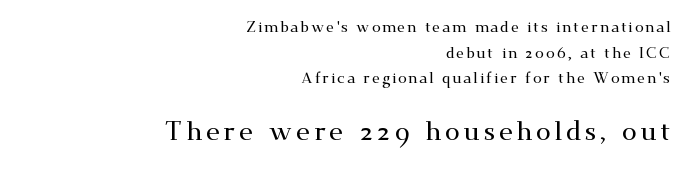
The image shows 27 px text type, upright; set right-aligned, line spacing 1.71x, not underlined; the second (bottom) block is 1.8x larger.
